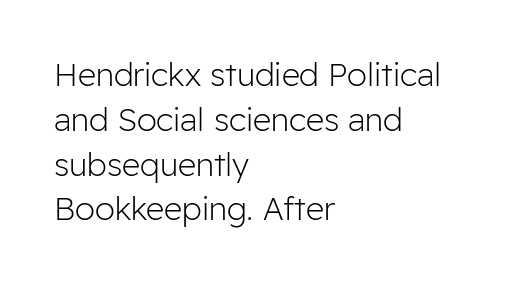
The image shows 32 px light sans-serif type, upright; set left-aligned, normal line spacing (1.4x), normal letter spacing, not underlined; low stroke contrast and a medium x-height.
